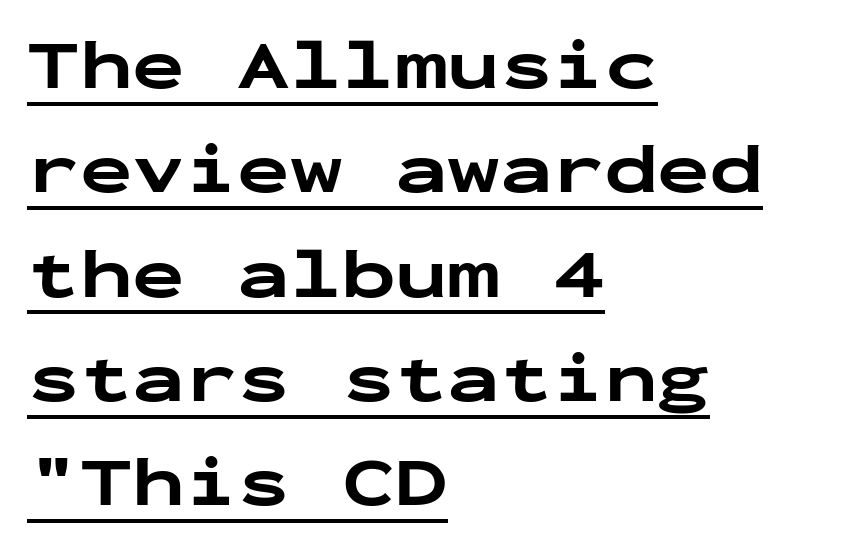
{"serif": "no", "italic": "no", "bold": "yes", "weight": "bold", "width": "wide", "stroke_contrast": "low", "x_height": "medium", "monospaced": "yes", "underline": "yes", "align": "left", "line_spacing": "normal", "line_spacing_ratio": 1.49, "letter_spacing": "normal", "letter_spacing_em": 0.0, "glyph_px": 70}
